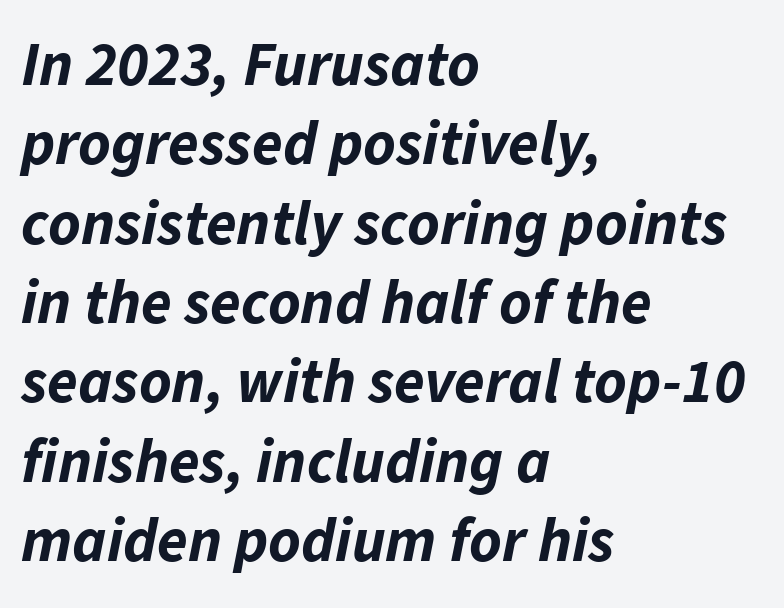
When letters slant like this, we call the style italic. The gaps between neighbouring characters are ordinary and unremarkable. Spacing verdict: proportional, widths tailored to each character. Every row of glyphs begins at an identical x-position on the left.
